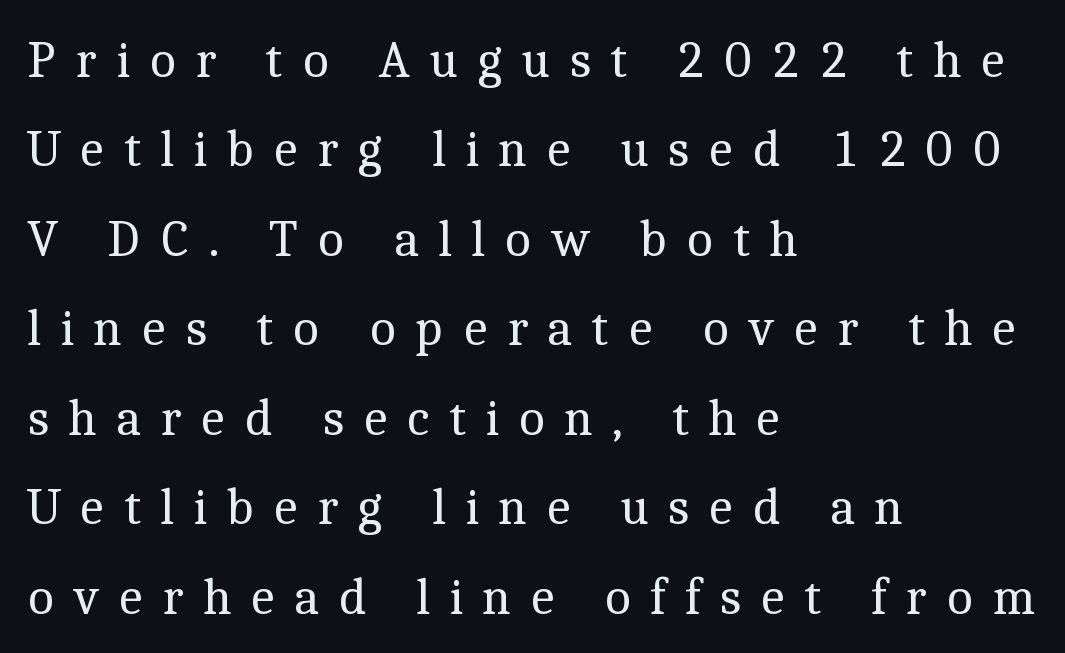
Q: Is the text bold? A: No.
Q: Is the text italic (slanted)? A: No, it is upright.
Q: Is the typeface a serif or a sans-serif typeface? A: Serif.
Q: Is the text underlined? A: No.
Q: How is the paragraph aligned? A: Left-aligned.
Q: Is the spacing between letters normal or unusually wide? A: Unusually wide.
Q: Width (condensed, normal, or wide)? A: Normal.
Q: x-height? A: Medium.
Q: Monospaced? A: No.
